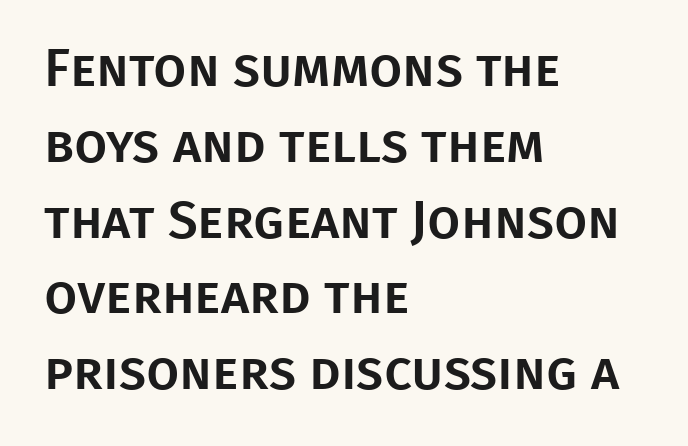
One glance says typical: line gaps are just what's usual. It's the straight-up-and-down kind of type. This sample uses a sans-serif face. Here the glyphs are tracked normally, forming tight word shapes. The specimen omits any rule beneath the text block's lines. The lines in this sample share a left origin and differ only in where they stop.
